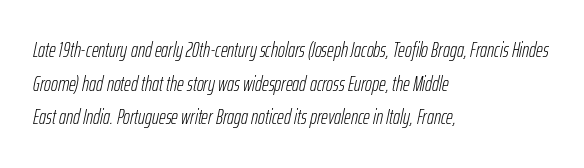
{"italic": "yes", "lean": "right", "slant_degrees": 12, "bold": "no", "underline": "no", "align": "left", "line_spacing": "normal", "line_spacing_ratio": 1.6, "letter_spacing": "normal", "letter_spacing_em": 0.0, "glyph_px": 21}
